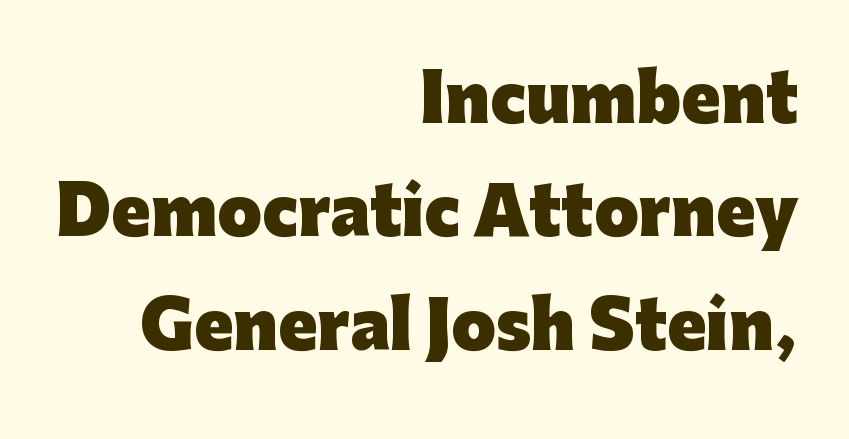
The image shows 64 px heavy sans-serif type, upright; set right-aligned, line spacing 1.77x, normal letter spacing, not underlined; low stroke contrast and a medium x-height.
